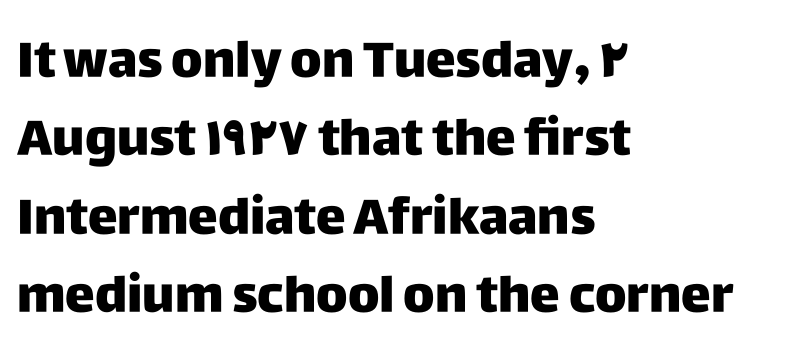
{"serif": "no", "italic": "no", "width": "normal", "stroke_contrast": "low", "x_height": "large", "monospaced": "no", "underline": "no", "align": "left", "line_spacing": "normal", "line_spacing_ratio": 1.57, "letter_spacing": "normal", "letter_spacing_em": 0.0, "glyph_px": 50}
